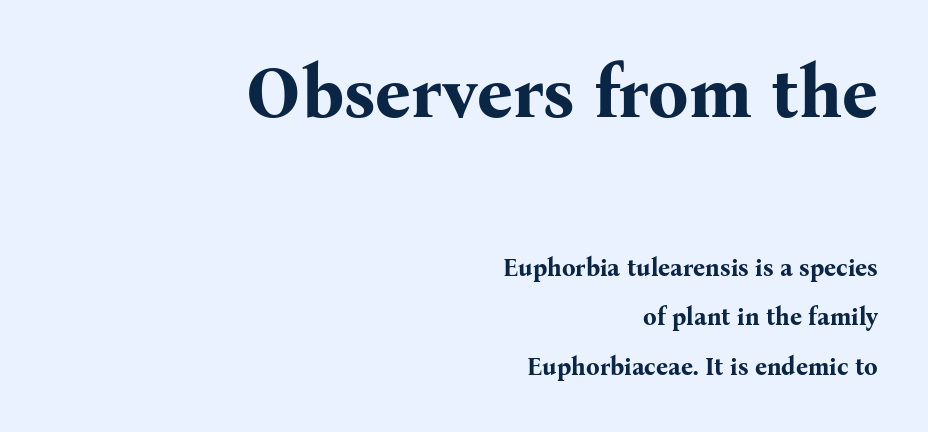
{"serif": "yes", "italic": "no", "bold": "yes", "weight": "bold", "width": "normal", "stroke_contrast": "medium", "x_height": "medium", "monospaced": "no", "underline": "no", "align": "right", "line_spacing": "loose", "line_spacing_ratio": 2.06, "letter_spacing": "normal", "letter_spacing_em": 0.0, "larger_block": "first", "size_ratio": 2.96, "glyph_px": 71}
